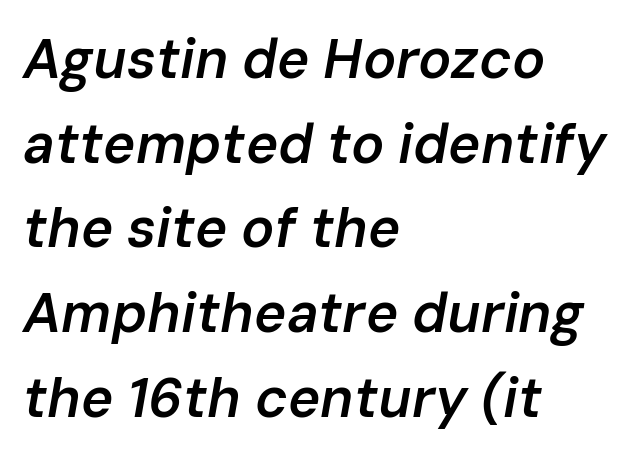
Q: Is the text bold? A: Semi-bold.
Q: Is the text italic (slanted)? A: Yes, it leans right by about 10 degrees.
Q: Is the text underlined? A: No.
Q: How is the paragraph aligned? A: Left-aligned.
Q: Is the spacing between letters normal or unusually wide? A: Normal.
Q: Is the spacing between lines tight, normal or loose? A: Normal.
Q: Width (condensed, normal, or wide)? A: Normal.
Q: Stroke contrast? A: Low.
Q: x-height? A: Medium.
Q: Monospaced? A: No.
